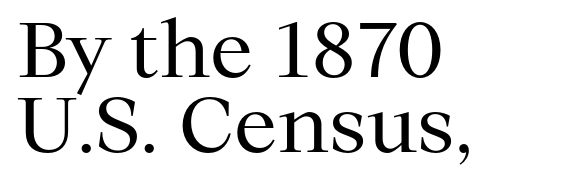
{"serif": "yes", "italic": "no", "bold": "no", "weight": "regular", "width": "normal", "stroke_contrast": "medium", "x_height": "medium", "monospaced": "no", "underline": "no", "align": "left", "line_spacing": "tight", "line_spacing_ratio": 0.98, "letter_spacing": "normal", "letter_spacing_em": 0.0, "glyph_px": 77}
